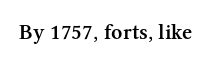
Q: Is the text bold? A: Semi-bold.
Q: Is the text italic (slanted)? A: No, it is upright.
Q: Is the text underlined? A: No.
Q: Is the spacing between letters normal or unusually wide? A: Normal.
